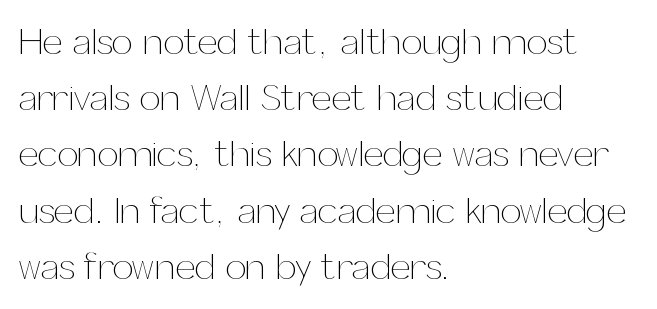
Q: Is the text bold? A: No.
Q: Is the text italic (slanted)? A: No, it is upright.
Q: Is the text underlined? A: No.
Q: How is the paragraph aligned? A: Left-aligned.
Q: Is the spacing between letters normal or unusually wide? A: Normal.
Q: Is the spacing between lines tight, normal or loose? A: Normal.
Q: Width (condensed, normal, or wide)? A: Normal.
Q: Stroke contrast? A: Medium.
Q: x-height? A: Medium.
Q: Monospaced? A: No.
